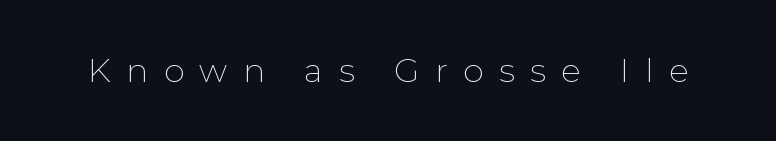
Q: Is the text bold? A: No.
Q: Is the text italic (slanted)? A: No, it is upright.
Q: Is the typeface a serif or a sans-serif typeface? A: Sans-serif.
Q: Is the text underlined? A: No.
Q: Is the spacing between letters normal or unusually wide? A: Unusually wide.
Q: Width (condensed, normal, or wide)? A: Normal.
Q: Stroke contrast? A: Low.
Q: x-height? A: Medium.
Q: Monospaced? A: No.
